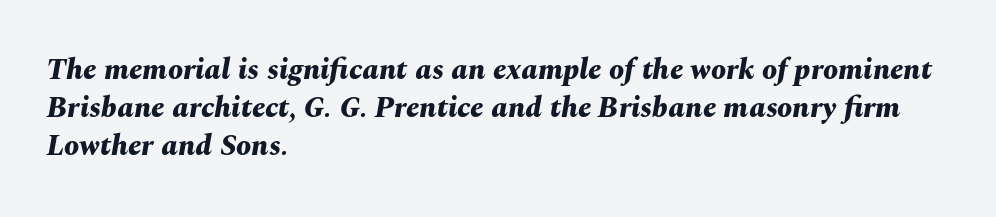
The rendering uses a bold face; every stroke is thick and dark. Just letters on the line, the space beneath them empty. Short note: letters normally spaced. Varying glyph widths throughout — classic text-font behaviour. Slanted lettering throughout.
